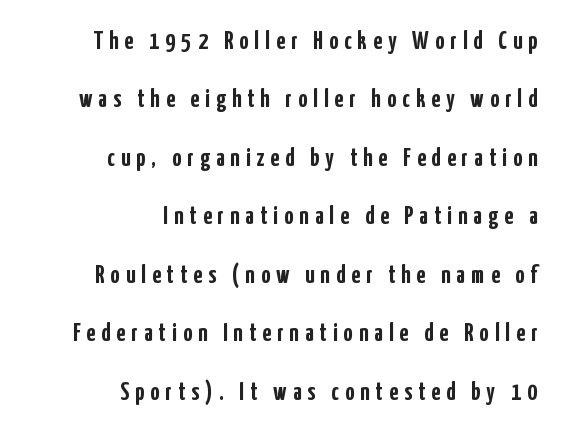
The image shows 25 px bold type, upright; set right-aligned, loose line spacing (2.34x), unusually wide letter spacing (+0.25 em), not underlined.
